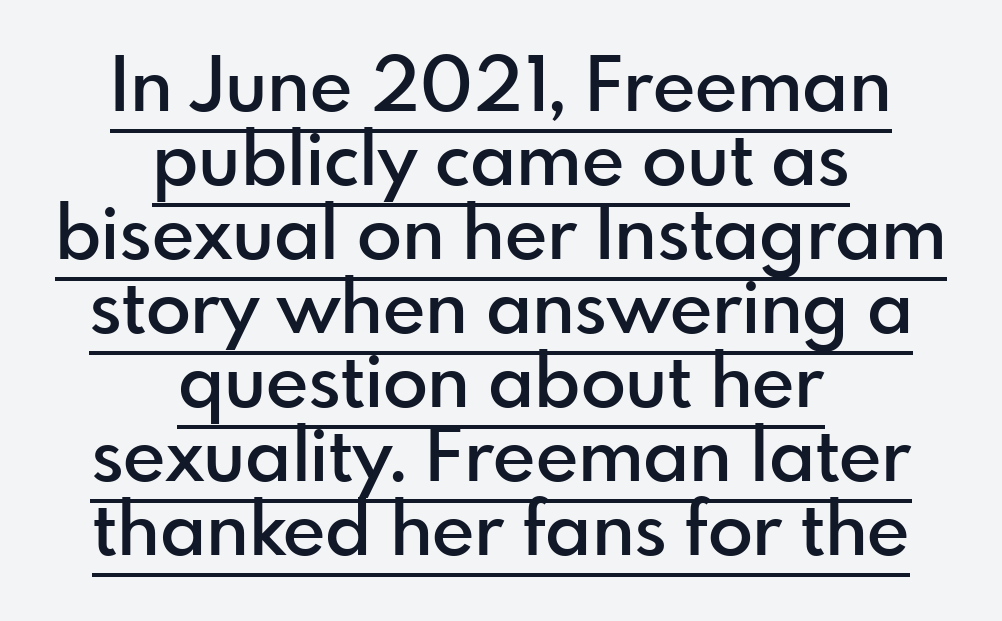
{"serif": "no", "italic": "no", "bold": "semi", "weight": "semibold", "width": "normal", "x_height": "small", "monospaced": "no", "underline": "yes", "align": "center", "line_spacing": "tight", "line_spacing_ratio": 1.0, "letter_spacing": "normal", "letter_spacing_em": 0.0, "glyph_px": 74}
